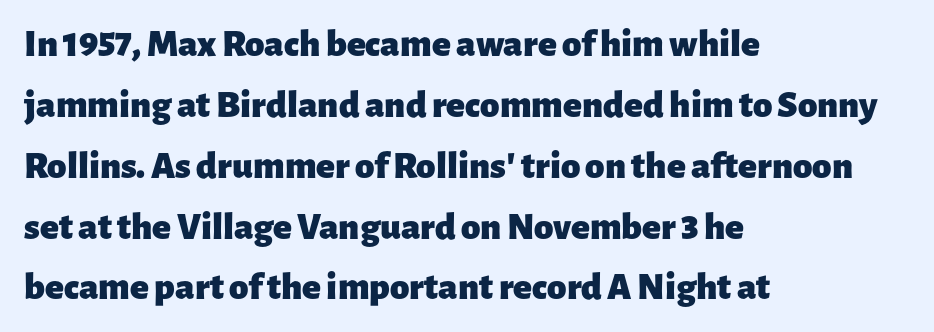
{"serif": "no", "italic": "no", "bold": "yes", "weight": "heavy", "width": "normal", "stroke_contrast": "low", "x_height": "medium", "monospaced": "no", "underline": "no", "align": "left", "line_spacing": "normal", "line_spacing_ratio": 1.56, "letter_spacing": "normal", "letter_spacing_em": 0.0, "glyph_px": 39}
